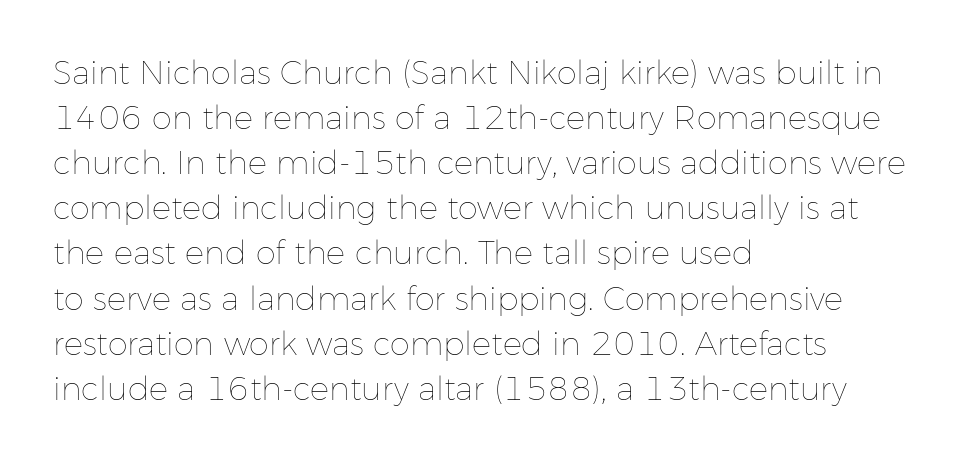
The image shows 32 px thin type, upright; set left-aligned, normal line spacing (1.41x), normal letter spacing, not underlined; low stroke contrast and a medium x-height.
